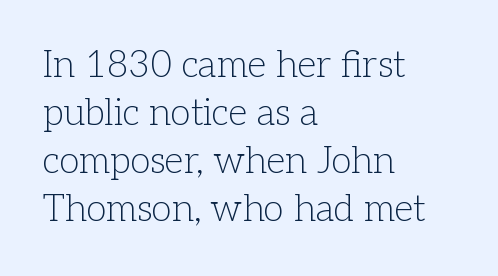
The image shows 37 px light serif type, upright; set left-aligned, normal line spacing (1.3x), normal letter spacing, not underlined; low stroke contrast and a medium x-height.
